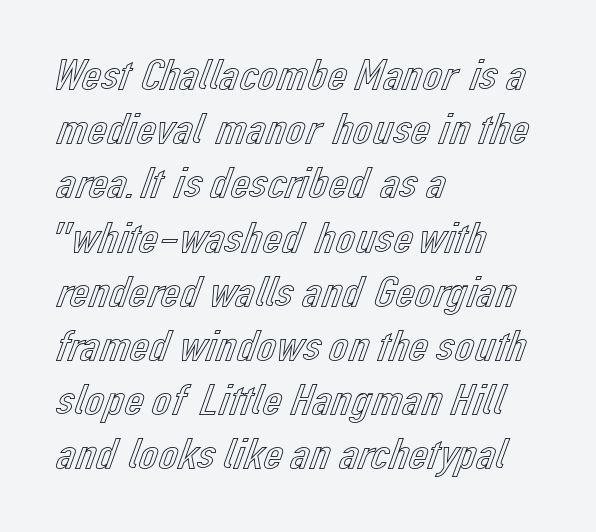
Is the letter spacing exaggerated? No — it looks like the ordinary default. The rendering uses natural spacing where letterforms have individual widths. The paragraph has a hard left edge and a soft right edge. The line-height multiplier appears to be the usual default. The space directly below the letters is spotless.
